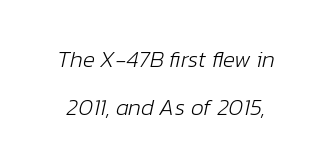
Q: Is the text bold? A: No.
Q: Is the text italic (slanted)? A: Yes, it leans right by about 12 degrees.
Q: Is the text underlined? A: No.
Q: Is the spacing between letters normal or unusually wide? A: Normal.
Q: Is the spacing between lines tight, normal or loose? A: Loose.
